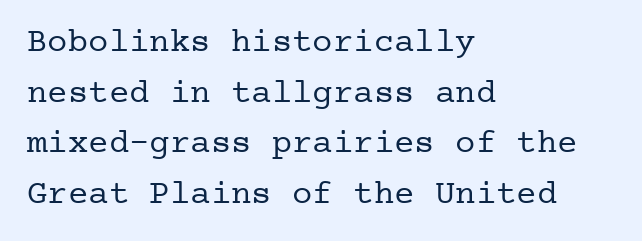
{"serif": "yes", "italic": "no", "bold": "no", "weight": "regular", "width": "normal", "stroke_contrast": "low", "x_height": "medium", "underline": "no", "align": "left", "line_spacing": "normal", "line_spacing_ratio": 1.49, "letter_spacing": "normal", "letter_spacing_em": 0.0, "glyph_px": 34}
